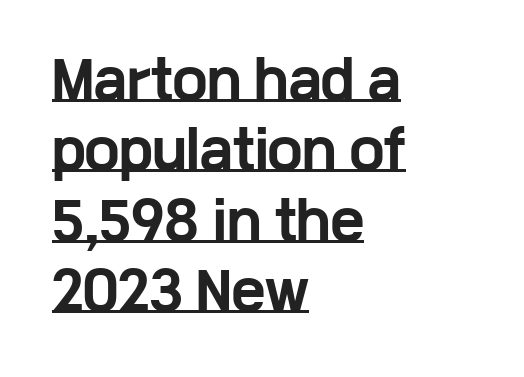
Q: Is the text bold? A: Yes.
Q: Is the text italic (slanted)? A: No, it is upright.
Q: Is the typeface a serif or a sans-serif typeface? A: Sans-serif.
Q: Is the text underlined? A: Yes.
Q: How is the paragraph aligned? A: Left-aligned.
Q: Is the spacing between letters normal or unusually wide? A: Normal.
Q: Is the spacing between lines tight, normal or loose? A: Normal.
Q: Width (condensed, normal, or wide)? A: Wide.
Q: Stroke contrast? A: Low.
Q: x-height? A: Medium.
Q: Monospaced? A: No.
